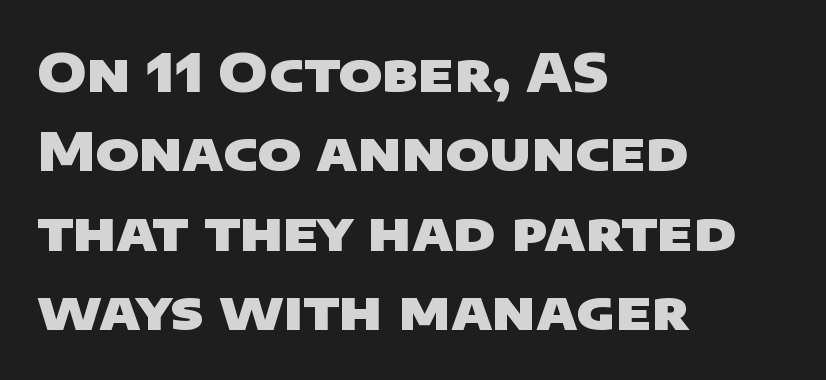
The image shows 53 px heavy, wide sans-serif type; set left-aligned, normal line spacing (1.5x), normal letter spacing, not underlined; low stroke contrast and a large x-height.
